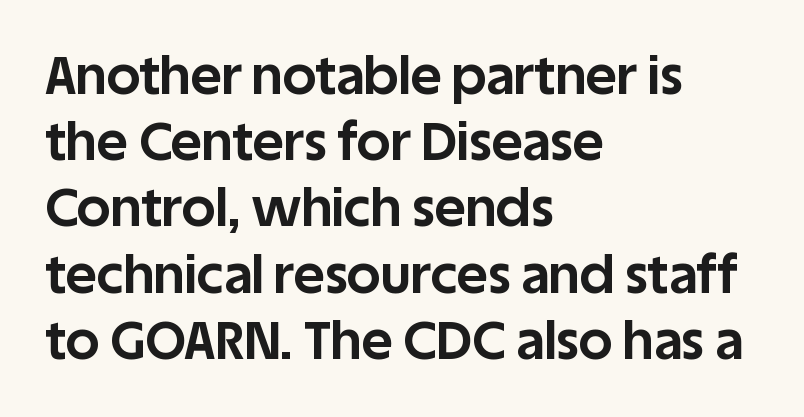
Does the type have serifs? No, each stem ends abruptly. The letters advance in unequal steps, a hallmark of proportional type. Evenly set lines give the paragraph a standard silhouette. The glyphs are unaccompanied by any horizontal stroke below them. Unlike italic type, these characters show no tilt at all.
